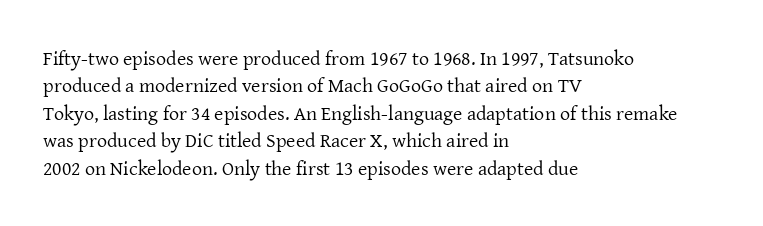
Q: Is the text bold? A: No.
Q: Is the text italic (slanted)? A: No, it is upright.
Q: Is the text underlined? A: No.
Q: How is the paragraph aligned? A: Left-aligned.
Q: Is the spacing between letters normal or unusually wide? A: Normal.
Q: Is the spacing between lines tight, normal or loose? A: Normal.
